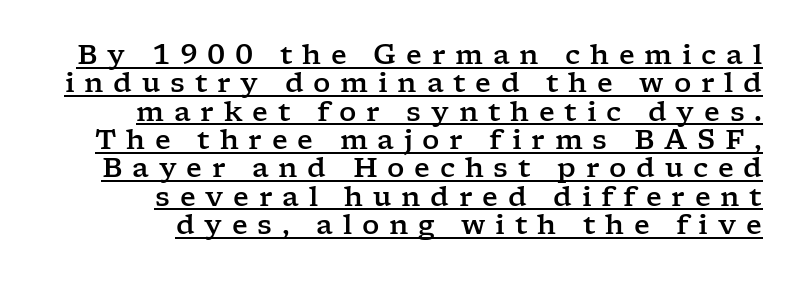
Q: Is the text italic (slanted)? A: No, it is upright.
Q: Is the text underlined? A: Yes.
Q: How is the paragraph aligned? A: Right-aligned.
Q: Is the spacing between letters normal or unusually wide? A: Unusually wide.
Q: Is the spacing between lines tight, normal or loose? A: Tight.
